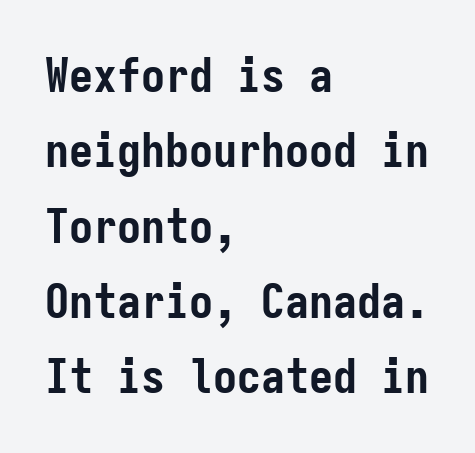
{"serif": "no", "italic": "no", "bold": "yes", "weight": "semibold", "width": "condensed", "stroke_contrast": "low", "x_height": "medium", "monospaced": "yes", "underline": "no", "align": "left", "line_spacing": "normal", "line_spacing_ratio": 1.57, "letter_spacing": "normal", "letter_spacing_em": 0.0, "glyph_px": 48}
